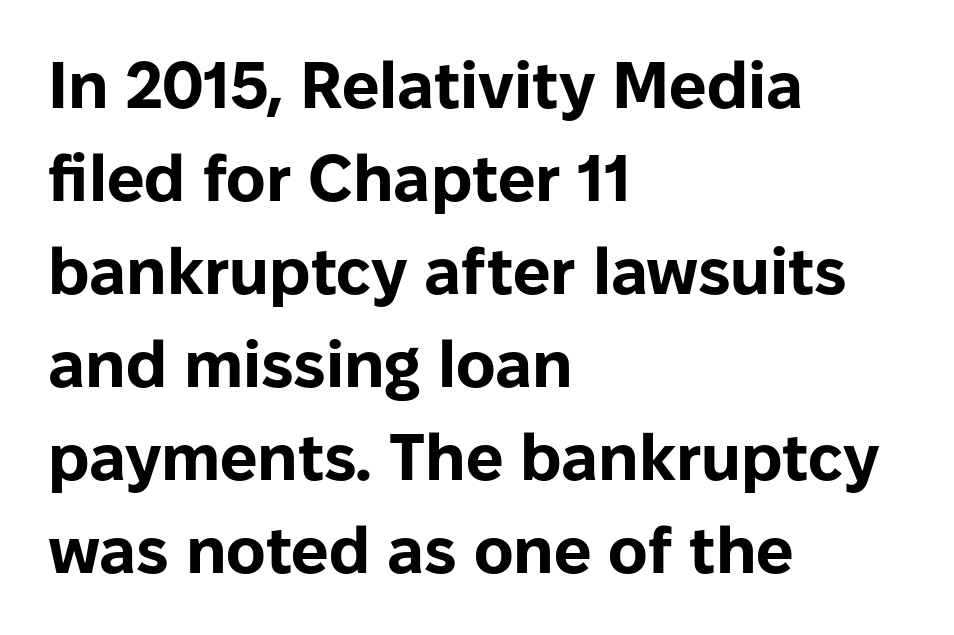
Q: Is the text bold? A: Yes.
Q: Is the text italic (slanted)? A: No, it is upright.
Q: Is the typeface a serif or a sans-serif typeface? A: Sans-serif.
Q: Is the text underlined? A: No.
Q: How is the paragraph aligned? A: Left-aligned.
Q: Is the spacing between letters normal or unusually wide? A: Normal.
Q: Is the spacing between lines tight, normal or loose? A: Normal.
Q: Width (condensed, normal, or wide)? A: Normal.
Q: Stroke contrast? A: Low.
Q: x-height? A: Medium.
Q: Monospaced? A: No.
